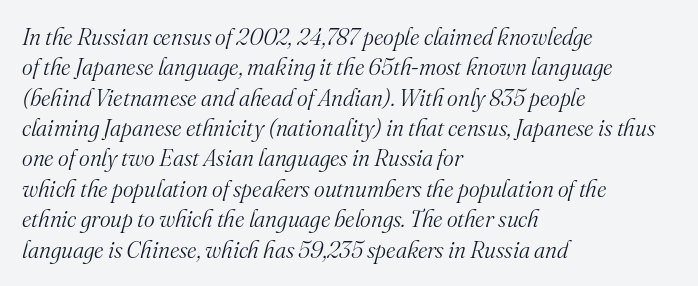
Q: Is the text bold? A: No.
Q: Is the text italic (slanted)? A: Yes, it leans right by about 16 degrees.
Q: Is the text underlined? A: No.
Q: How is the paragraph aligned? A: Left-aligned.
Q: Is the spacing between letters normal or unusually wide? A: Normal.
Q: Is the spacing between lines tight, normal or loose? A: Normal.
